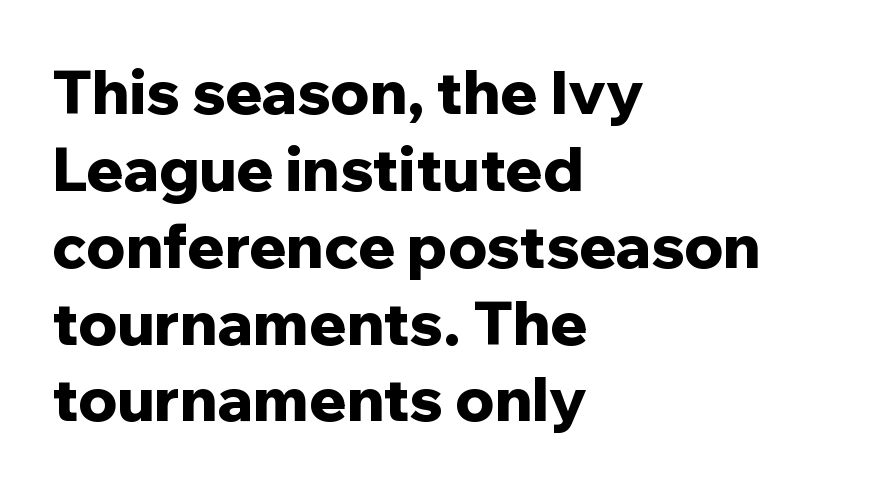
The image shows 61 px bold sans-serif type, upright; set left-aligned, normal line spacing (1.26x), normal letter spacing, not underlined; low stroke contrast and a medium x-height.
